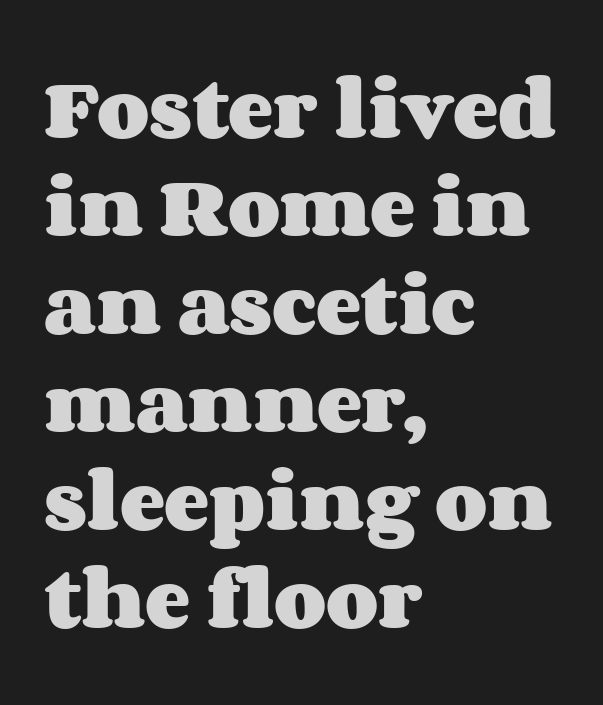
Q: Is the text bold? A: Yes.
Q: Is the text italic (slanted)? A: No, it is upright.
Q: Is the text underlined? A: No.
Q: How is the paragraph aligned? A: Left-aligned.
Q: Is the spacing between letters normal or unusually wide? A: Normal.
Q: Is the spacing between lines tight, normal or loose? A: Normal.
Q: Width (condensed, normal, or wide)? A: Wide.
Q: Stroke contrast? A: Medium.
Q: x-height? A: Large.
Q: Monospaced? A: No.
